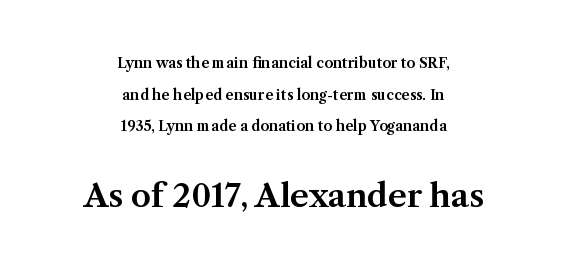
Font category for this specimen: serif. When letters stand straight like this, we call the style roman or upright. The type is set solid horizontally, with unmodified tracking. The leading is generous, giving the passage an open texture. The passage shown is not underscored anywhere. The typesetter chose a symmetrical, centered arrangement here.
